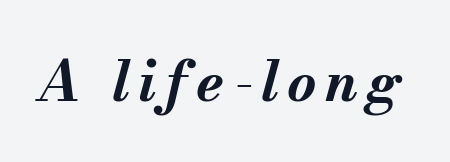
The whole block is typeset with a tilt. Typographic density is high because the face is bold. You could not count columns in this text — the font is proportionally spaced. Check under the words: just untouched page.
